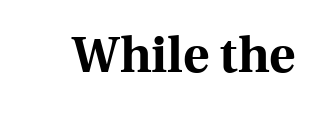
The image shows 50 px bold serif type, upright; set normal letter spacing, not underlined; a medium x-height.
